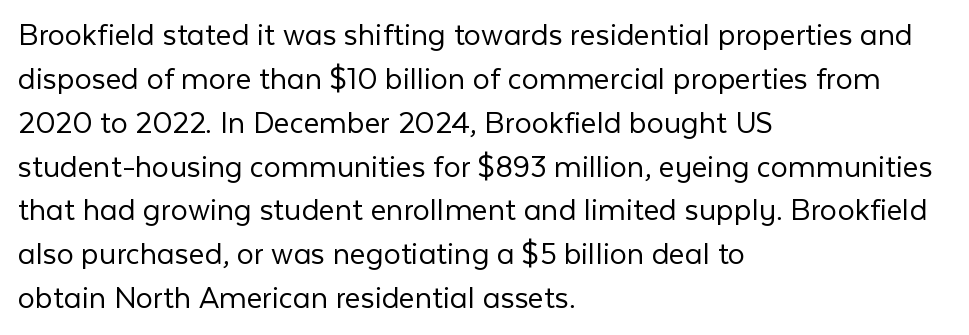
Q: Is the text bold? A: No.
Q: Is the text italic (slanted)? A: No, it is upright.
Q: Is the typeface a serif or a sans-serif typeface? A: Sans-serif.
Q: Is the text underlined? A: No.
Q: How is the paragraph aligned? A: Left-aligned.
Q: Is the spacing between letters normal or unusually wide? A: Normal.
Q: Is the spacing between lines tight, normal or loose? A: Normal.
Q: Width (condensed, normal, or wide)? A: Normal.
Q: Stroke contrast? A: Low.
Q: x-height? A: Medium.
Q: Monospaced? A: No.
